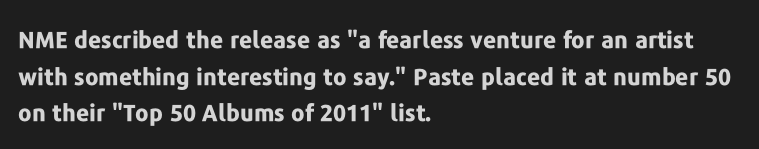
The image shows 23 px bold type, upright; set left-aligned, normal line spacing (1.59x), normal letter spacing, not underlined.
